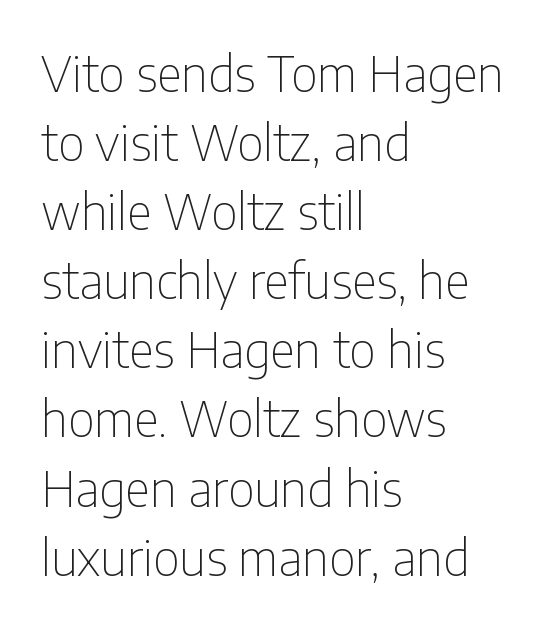
The image shows 49 px thin, condensed sans-serif type, upright; set left-aligned, normal line spacing (1.41x), normal letter spacing, not underlined; low stroke contrast and a medium x-height.
